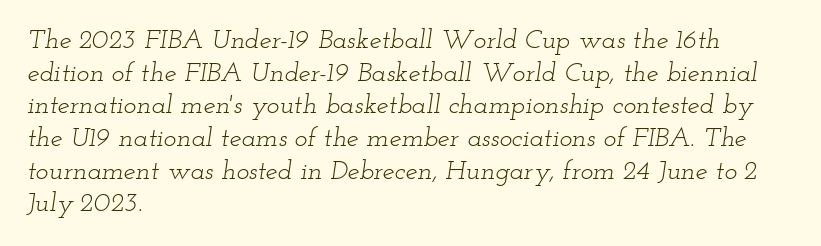
The image shows 27 px text type, italic (leaning right); set left-aligned, line spacing 1.21x, normal letter spacing, not underlined.
